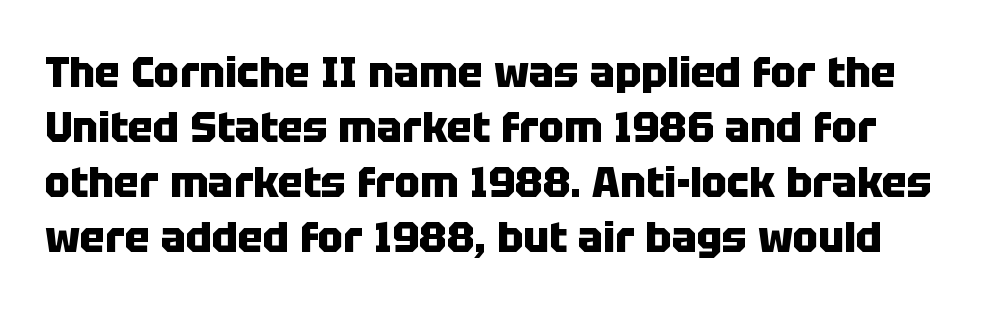
On the weight axis this lands at bold, roughly 700. Default kerning and tracking; the words read as compact shapes. The letters carry no serifs — their stems end cleanly without finishing strokes. The rendering uses natural spacing where letterforms have individual widths. The block of text has a typical density, with ordinary space between rows.
